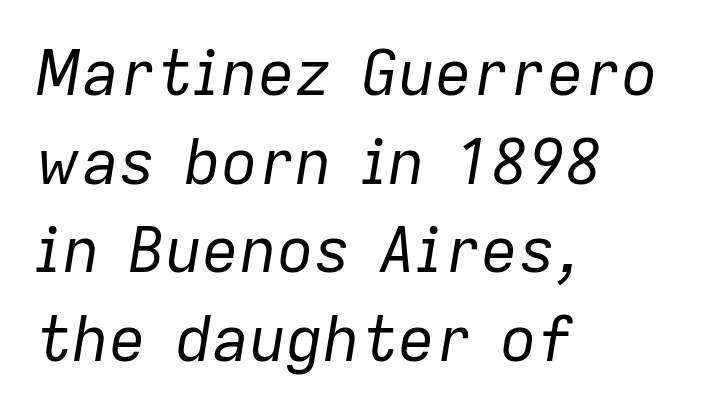
The image shows 62 px regular-weight type, italic (leaning right); set left-aligned, normal line spacing (1.43x), normal letter spacing, not underlined; low stroke contrast and a medium x-height.
